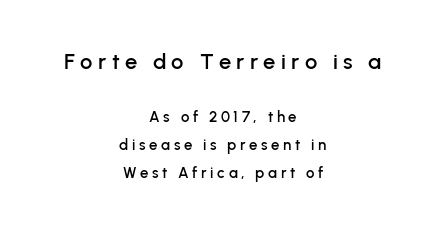
{"italic": "no", "underline": "no", "align": "center", "line_spacing_ratio": 1.87, "letter_spacing": "wide", "letter_spacing_em": 0.24, "larger_block": "first", "size_ratio": 1.47, "glyph_px": 22}
